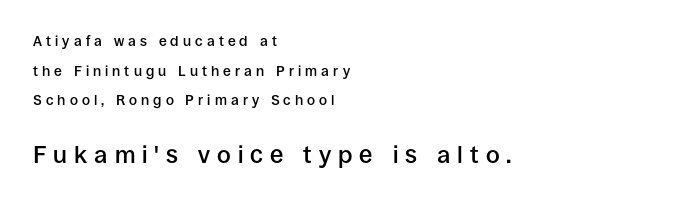
Q: Is the text bold? A: Semi-bold.
Q: Is the text italic (slanted)? A: No, it is upright.
Q: Is the text underlined? A: No.
Q: How is the paragraph aligned? A: Left-aligned.
Q: Is the spacing between letters normal or unusually wide? A: Unusually wide.
Q: Is the spacing between lines tight, normal or loose? A: Loose.
Q: Which block of text is set in a larger size, the first (top) or the second (bottom)? A: The second (bottom) one.
